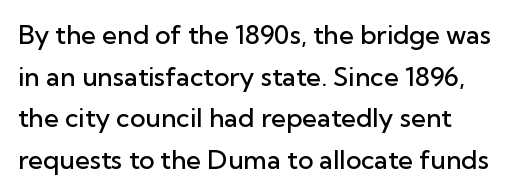
The space between consecutive lines is moderate. All the whitespace from short lines collects on the right. Is there any slant? The stems are plumb. The gaps between neighbouring characters are ordinary and unremarkable. Is the type bold? Partly — it's a semibold, heavier than regular but not fully bold.
